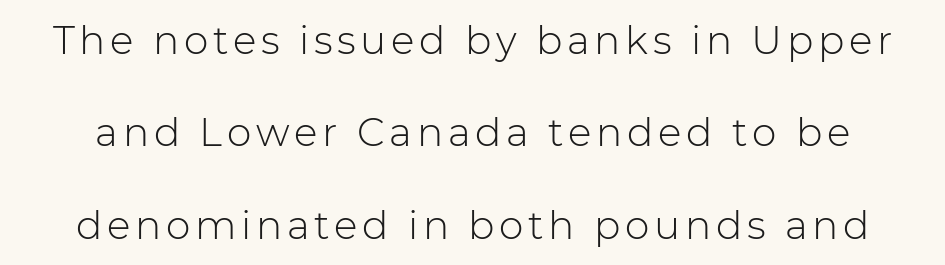
The image shows 39 px light sans-serif type, upright; set loose line spacing (2.37x), not underlined; low stroke contrast and a medium x-height.
